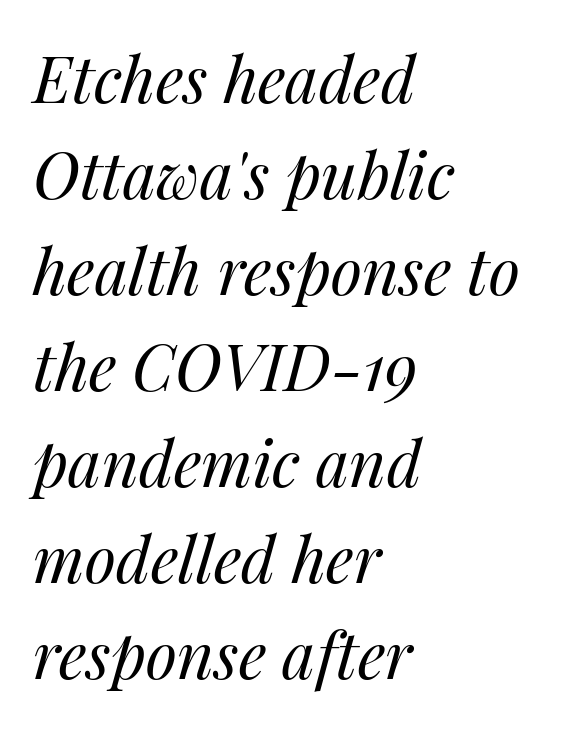
The horizontal fit of the characters is conventional and even. Descenders hang freely into open space. Is the block centered? No — it sits flush against the left margin. Is the stroke heavy? The answer is a plain regular-or-lighter.
